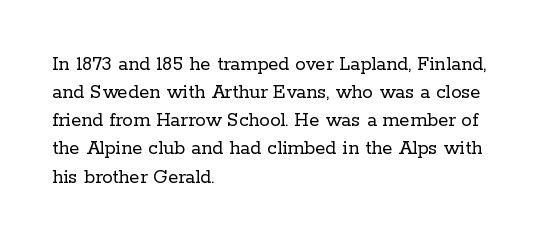
The image shows 21 px text type, upright; set left-aligned, normal line spacing (1.34x), normal letter spacing, not underlined.
